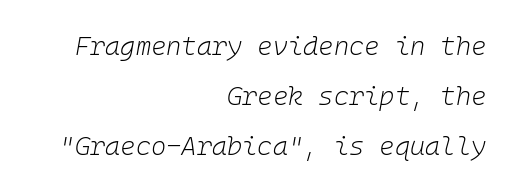
{"italic": "yes", "lean": "right", "slant_degrees": 10, "bold": "no", "underline": "no", "align": "right", "line_spacing": "loose", "line_spacing_ratio": 1.92, "letter_spacing": "normal", "letter_spacing_em": 0.0, "glyph_px": 26}
